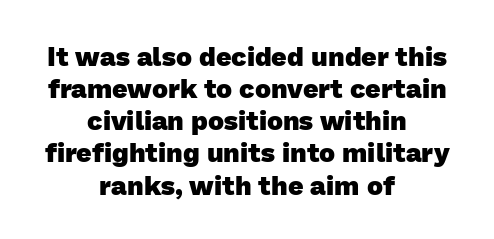
Emphasis by weight is at full strength: bold. Quick note: underline off. Observe the ordinary spacing: letters are neighbours, not strangers. Where is the straight margin? There isn't one; the lines are centered.
